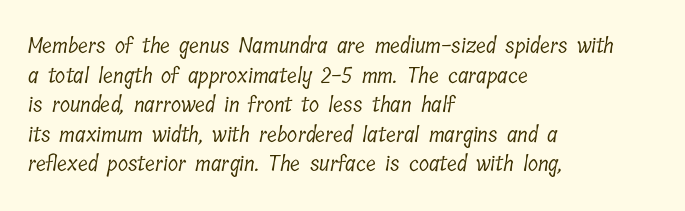
Q: Is the text bold? A: No.
Q: Is the text underlined? A: No.
Q: How is the paragraph aligned? A: Left-aligned.
Q: Is the spacing between letters normal or unusually wide? A: Normal.
Q: Is the spacing between lines tight, normal or loose? A: Normal.
